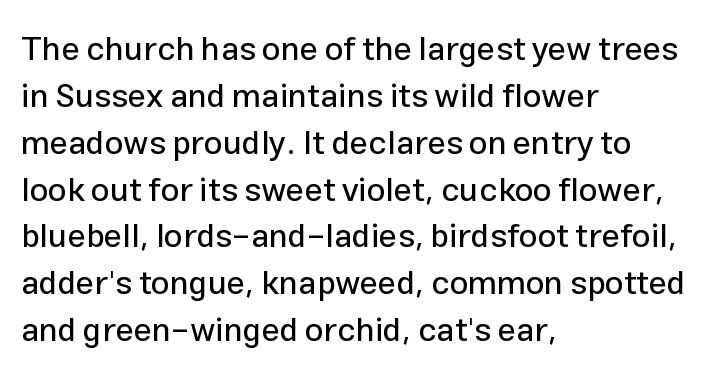
Q: Is the text italic (slanted)? A: No, it is upright.
Q: Is the typeface a serif or a sans-serif typeface? A: Sans-serif.
Q: Is the text underlined? A: No.
Q: How is the paragraph aligned? A: Left-aligned.
Q: Is the spacing between letters normal or unusually wide? A: Normal.
Q: Is the spacing between lines tight, normal or loose? A: Normal.
Q: Width (condensed, normal, or wide)? A: Normal.
Q: Stroke contrast? A: Low.
Q: x-height? A: Medium.
Q: Monospaced? A: No.
